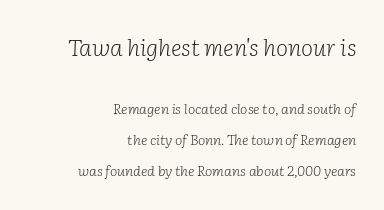
Q: Is the text bold? A: No.
Q: Is the text italic (slanted)? A: Yes, it leans right by about 2 degrees.
Q: Is the text underlined? A: No.
Q: How is the paragraph aligned? A: Right-aligned.
Q: Is the spacing between letters normal or unusually wide? A: Normal.
Q: Is the spacing between lines tight, normal or loose? A: Loose.
Q: Which block of text is set in a larger size, the first (top) or the second (bottom)? A: The first (top) one.
